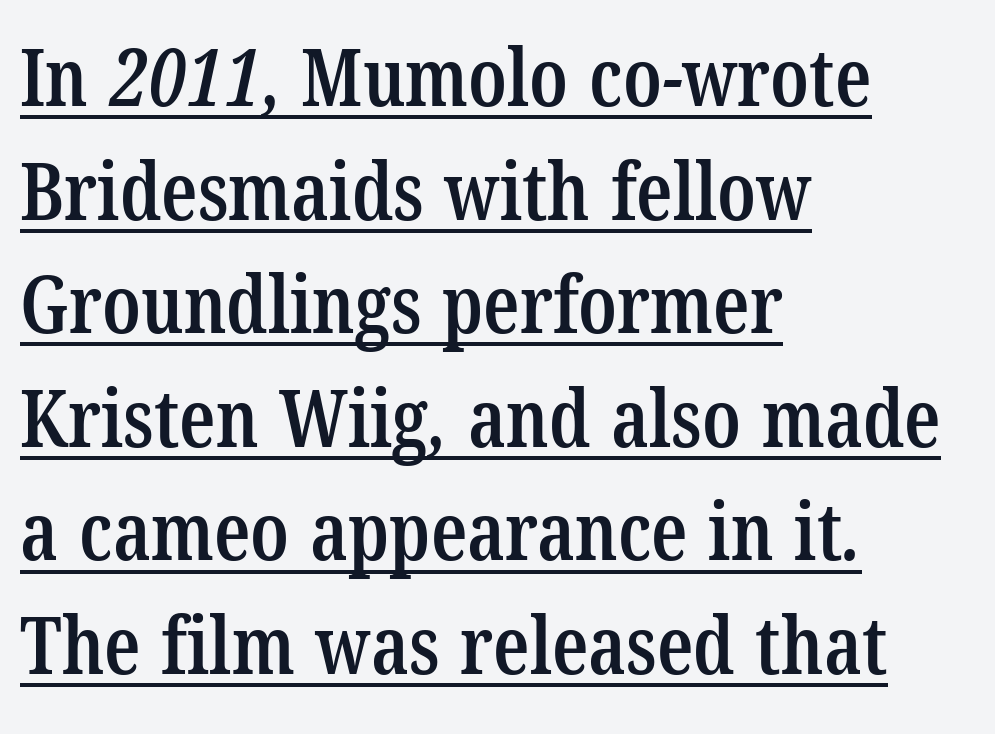
The image shows 80 px semibold, condensed serif type; set left-aligned, normal line spacing (1.42x), normal letter spacing, underlined; low stroke contrast and a medium x-height.
